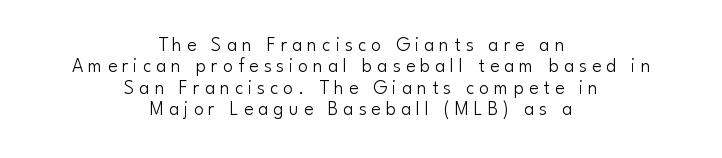
Q: Is the text bold? A: No.
Q: Is the text italic (slanted)? A: No, it is upright.
Q: Is the text underlined? A: No.
Q: How is the paragraph aligned? A: Centered.
Q: Is the spacing between letters normal or unusually wide? A: Unusually wide.
Q: Is the spacing between lines tight, normal or loose? A: Tight.
